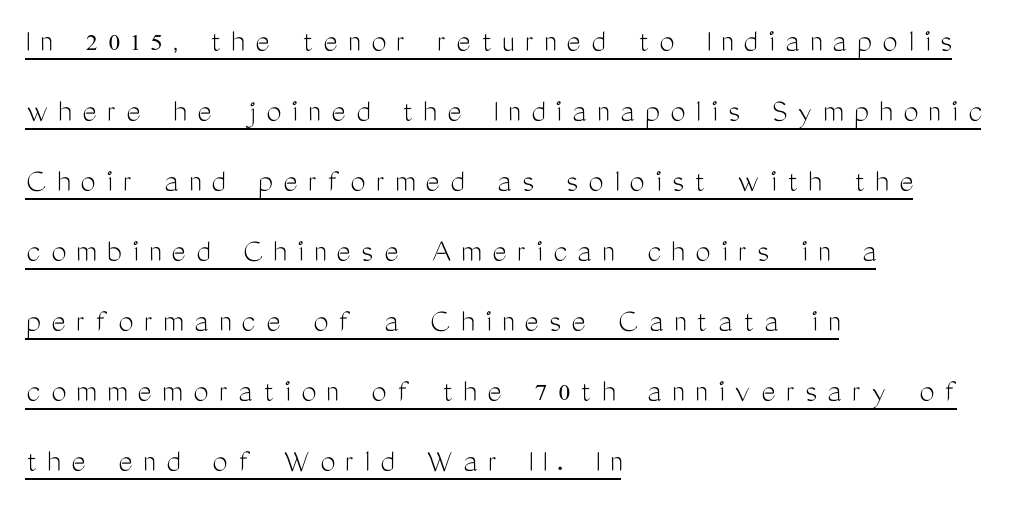
{"serif": "no", "italic": "no", "bold": "no", "weight": "light", "width": "condensed", "stroke_contrast": "medium", "x_height": "medium", "monospaced": "no", "underline": "yes", "align": "left", "line_spacing": "loose", "line_spacing_ratio": 2.06, "letter_spacing": "wide", "letter_spacing_em": 0.31, "glyph_px": 34}
